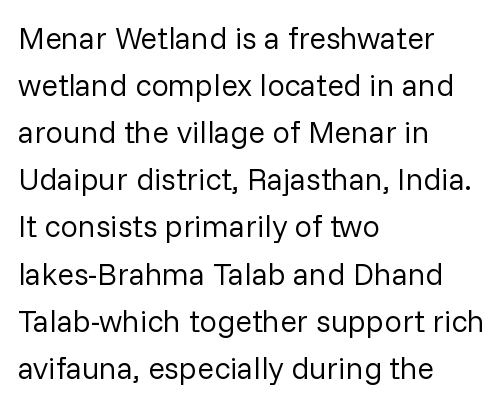
{"serif": "no", "italic": "no", "bold": "no", "weight": "regular", "width": "normal", "stroke_contrast": "low", "x_height": "medium", "monospaced": "no", "underline": "no", "align": "left", "line_spacing": "normal", "line_spacing_ratio": 1.52, "letter_spacing": "normal", "letter_spacing_em": 0.0, "glyph_px": 31}
